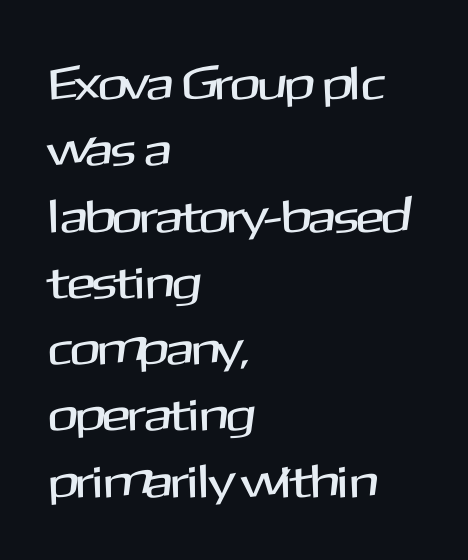
The image shows 47 px sans-serif type, upright; set left-aligned, normal line spacing (1.41x), normal letter spacing, not underlined; medium stroke contrast and a medium x-height.
